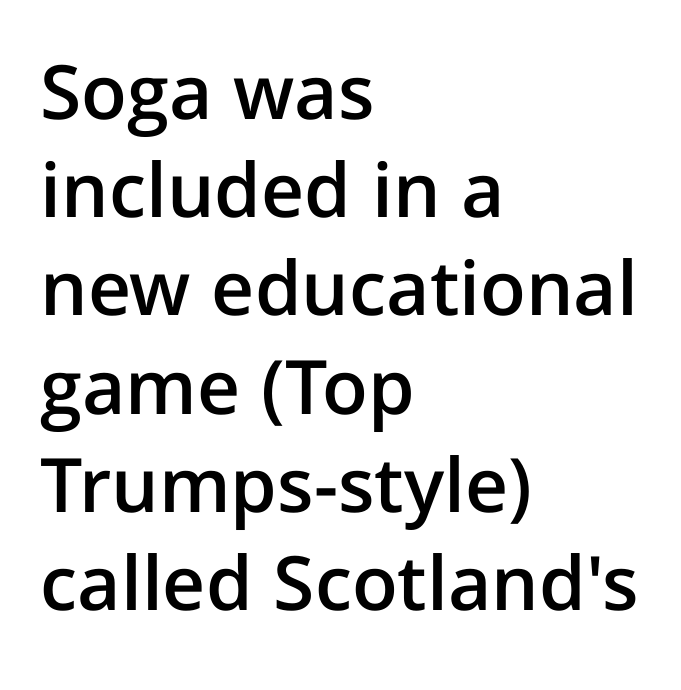
You can tell from the bare stems that sans-serif type was used. The string is rendered with underlining switched off. The face used here is rendered with its standard letterfit. Every character sits straight up, as roman type does. Is the type bold? Partly — it's a semibold, heavier than regular but not fully bold. Casual observation: everything's shoved over to the left.
